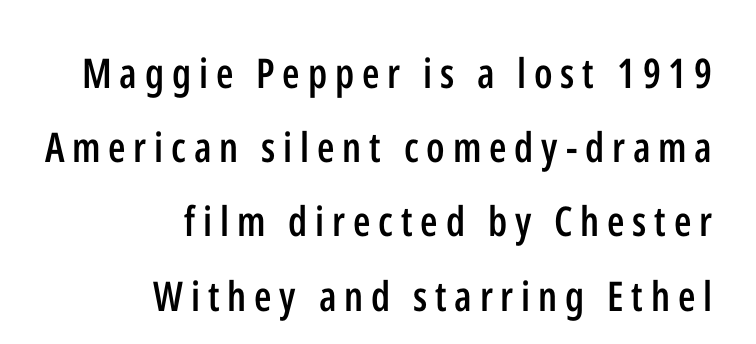
The type family on display is of the sans-serif kind. The axis of the letterforms is exactly vertical. Line ends are locked; line starts wander. Bold? Not quite — semibold, heavier than regular but stopping short. A typesetter would call this proportional, since set widths differ per character. The passage shown is not underscored anywhere.
